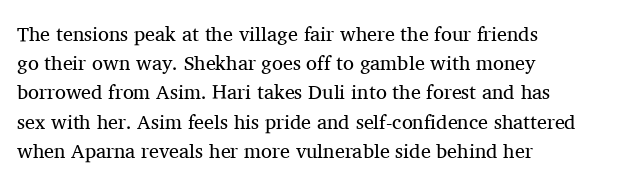
Q: Is the text bold? A: No.
Q: Is the text italic (slanted)? A: No, it is upright.
Q: Is the text underlined? A: No.
Q: How is the paragraph aligned? A: Left-aligned.
Q: Is the spacing between letters normal or unusually wide? A: Normal.
Q: Is the spacing between lines tight, normal or loose? A: Normal.
